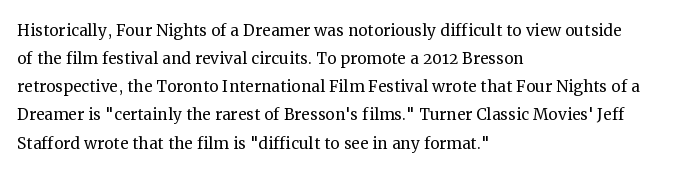
{"italic": "no", "bold": "no", "underline": "no", "align": "left", "line_spacing": "normal", "line_spacing_ratio": 1.34, "letter_spacing": "normal", "letter_spacing_em": 0.0, "glyph_px": 21}
